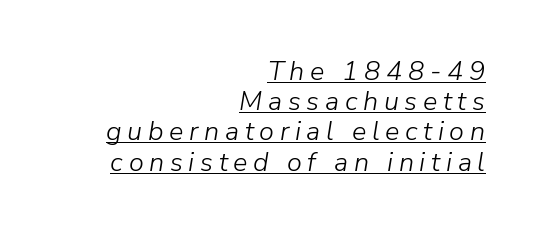
The image shows 27 px text type, italic (leaning right); set right-aligned, tight line spacing (1.12x), unusually wide letter spacing (+0.21 em), underlined.
